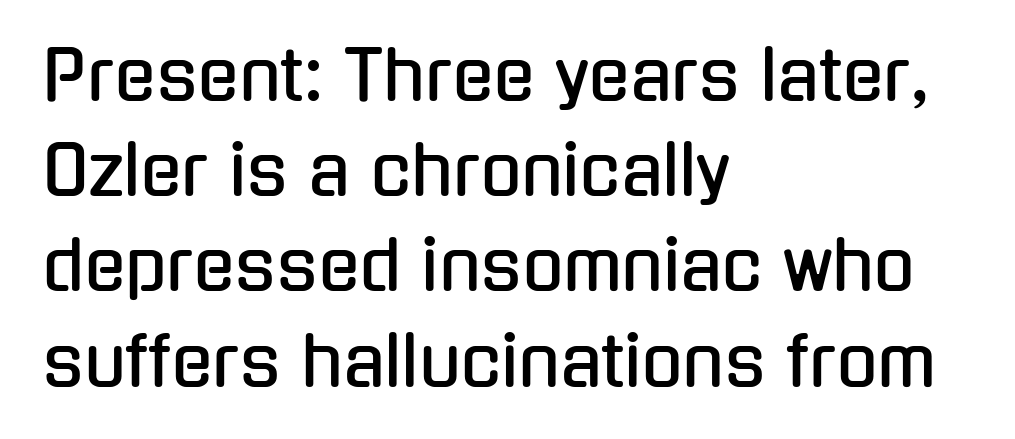
A bare baseline throughout the passage. Looks like regular typesetting: each glyph gets only the width it needs. Teacher's note: observe the even left margin — that is flush-left alignment. The line-height multiplier appears to be the usual default. Notice how the stems are strictly vertical — no italics here. Does extra space separate the letters? No, they use regular spacing.
